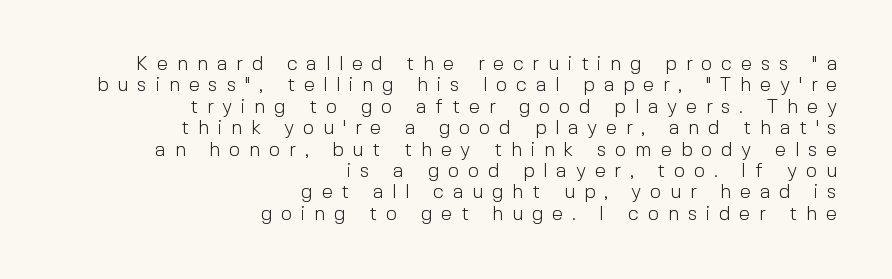
Right-aligned paragraph, ragged on the left. Observe the wide spacing: letters keep a clear distance from each other. The lettering stays uniformly vertical, giving the passage a roman look. The font sits on the lighter half of the weight spectrum, regular included. Underline: absent.
